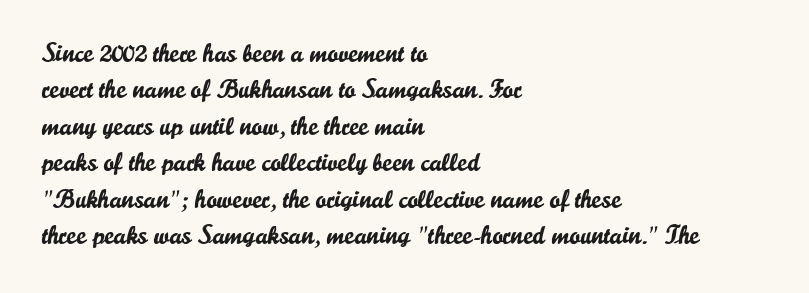
{"underline": "no", "align": "left", "line_spacing": "normal", "line_spacing_ratio": 1.4, "letter_spacing": "normal", "letter_spacing_em": 0.0, "glyph_px": 26}
